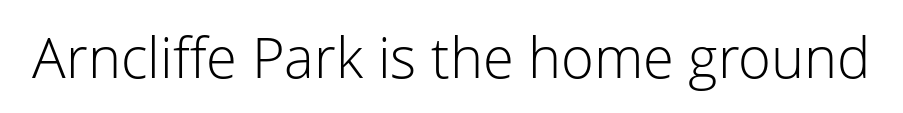
Q: Is the text bold? A: No.
Q: Is the text italic (slanted)? A: No, it is upright.
Q: Is the typeface a serif or a sans-serif typeface? A: Sans-serif.
Q: Is the text underlined? A: No.
Q: Is the spacing between letters normal or unusually wide? A: Normal.
Q: Width (condensed, normal, or wide)? A: Normal.
Q: Stroke contrast? A: Low.
Q: x-height? A: Medium.
Q: Monospaced? A: No.
